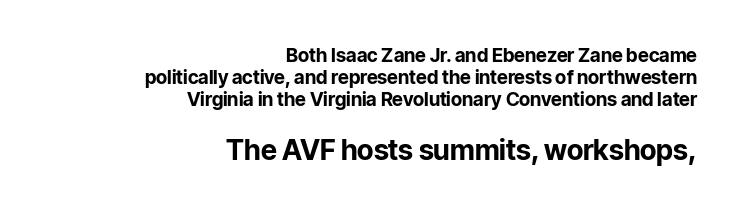
{"serif": "no", "italic": "no", "bold": "yes", "weight": "bold", "width": "normal", "stroke_contrast": "low", "x_height": "medium", "monospaced": "no", "underline": "no", "align": "right", "line_spacing_ratio": 1.16, "letter_spacing": "normal", "letter_spacing_em": 0.0, "larger_block": "second", "size_ratio": 1.47, "glyph_px": 28}
